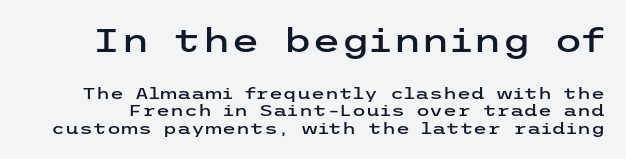
{"serif": "no", "italic": "no", "width": "wide", "stroke_contrast": "low", "x_height": "medium", "underline": "no", "line_spacing": "tight", "line_spacing_ratio": 1.1, "letter_spacing": "normal", "letter_spacing_em": 0.0, "larger_block": "first", "size_ratio": 2.06, "glyph_px": 33}
